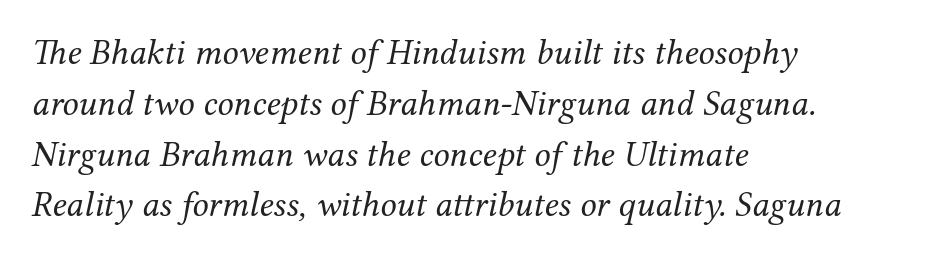
The image shows 36 px regular-weight serif type, italic (leaning right); set left-aligned, normal line spacing (1.41x), normal letter spacing, not underlined; medium stroke contrast and a medium x-height.
